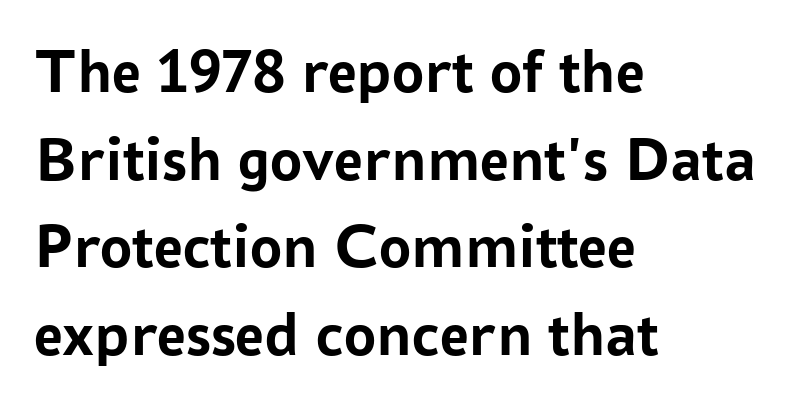
{"serif": "no", "italic": "no", "bold": "yes", "weight": "semibold", "width": "normal", "stroke_contrast": "low", "x_height": "medium", "monospaced": "no", "underline": "no", "align": "left", "line_spacing": "normal", "line_spacing_ratio": 1.37, "letter_spacing": "normal", "letter_spacing_em": 0.0, "glyph_px": 64}
